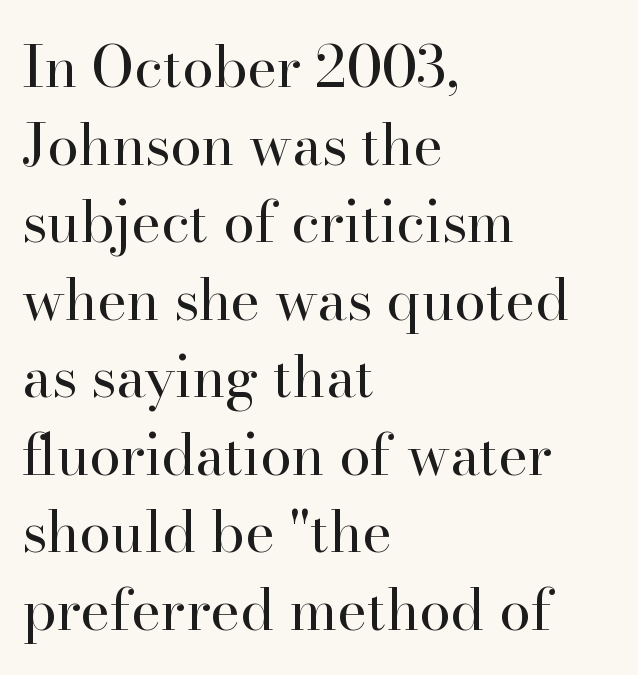
Ascenders rise straight up at ninety degrees. Check where the strokes stop: tiny serifs finish them off. Honestly, the row spacing looks completely unremarkable. Compared with a centered layout, this one pins lines to the left instead. The space beneath each line is pristine and unruled. The passage shown has conventional tracking throughout.
